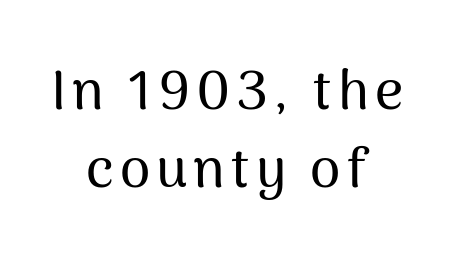
The image shows 55 px sans-serif type, upright; set centered, normal line spacing (1.41x), not underlined; medium stroke contrast and a medium x-height.
